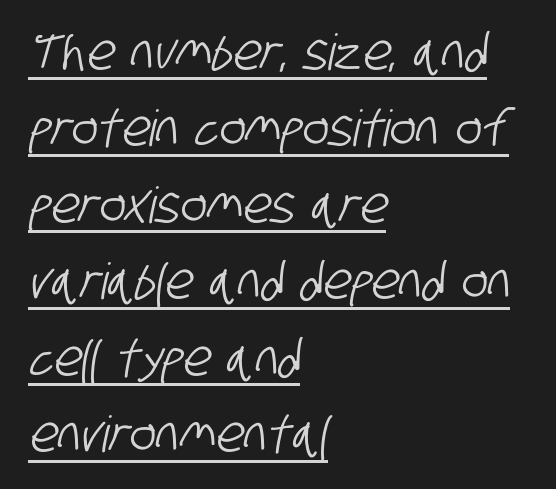
Q: Is the typeface a serif or a sans-serif typeface? A: Sans-serif.
Q: Is the text underlined? A: Yes.
Q: How is the paragraph aligned? A: Left-aligned.
Q: Is the spacing between letters normal or unusually wide? A: Normal.
Q: Is the spacing between lines tight, normal or loose? A: Normal.
Q: Width (condensed, normal, or wide)? A: Condensed.
Q: Stroke contrast? A: Low.
Q: x-height? A: Large.
Q: Monospaced? A: No.
